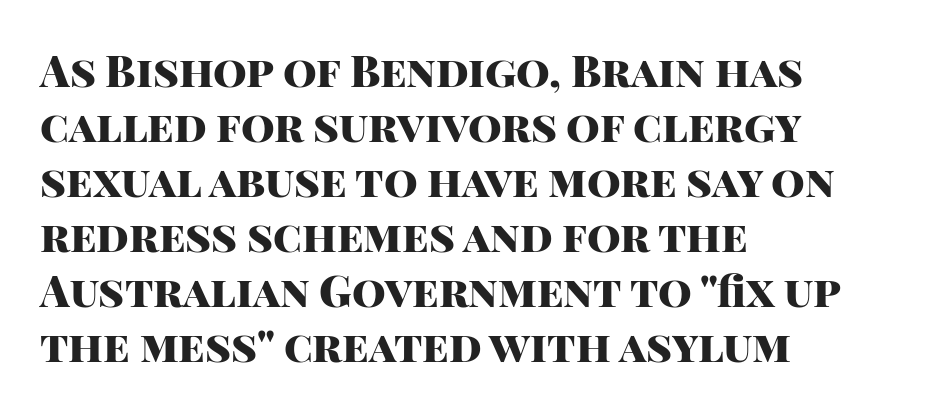
The image shows 43 px heavy sans-serif type, upright; set left-aligned, normal line spacing (1.28x), normal letter spacing, not underlined; high stroke contrast and a large x-height.
